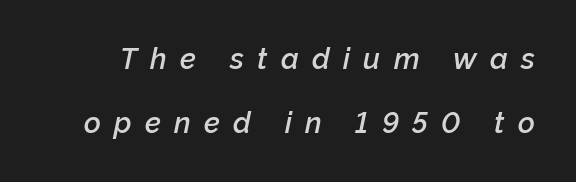
Q: Is the text bold? A: Semi-bold.
Q: Is the text italic (slanted)? A: Yes, it leans right by about 12 degrees.
Q: Is the text underlined? A: No.
Q: Is the spacing between letters normal or unusually wide? A: Unusually wide.
Q: Is the spacing between lines tight, normal or loose? A: Loose.
Q: Width (condensed, normal, or wide)? A: Normal.
Q: Stroke contrast? A: Low.
Q: x-height? A: Medium.
Q: Monospaced? A: No.
